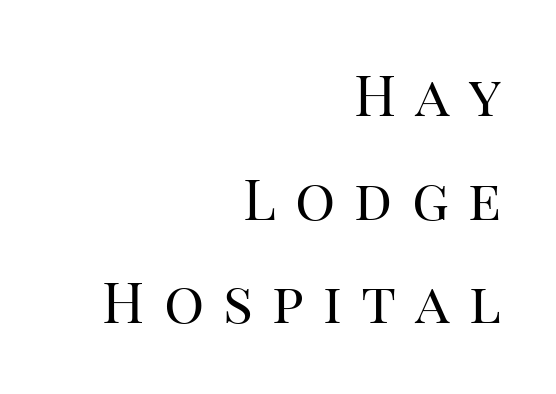
{"serif": "yes", "italic": "no", "bold": "no", "weight": "regular", "width": "normal", "stroke_contrast": "high", "x_height": "large", "monospaced": "no", "underline": "no", "align": "right", "line_spacing_ratio": 1.85, "letter_spacing": "wide", "letter_spacing_em": 0.34, "glyph_px": 56}
